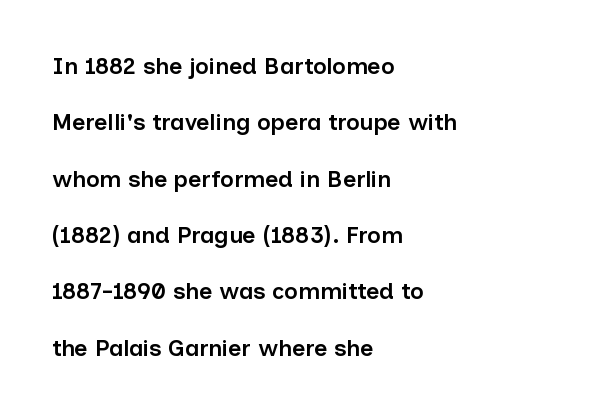
The image shows 23 px text type, upright; set left-aligned, loose line spacing (2.45x), normal letter spacing, not underlined.
